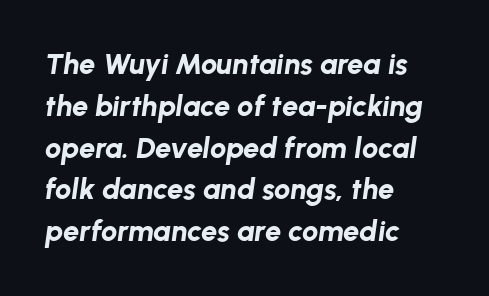
Q: Is the text bold? A: Yes.
Q: Is the text italic (slanted)? A: Yes, it leans right by about 8 degrees.
Q: Is the text underlined? A: No.
Q: How is the paragraph aligned? A: Left-aligned.
Q: Is the spacing between letters normal or unusually wide? A: Normal.
Q: Is the spacing between lines tight, normal or loose? A: Normal.
Q: Width (condensed, normal, or wide)? A: Normal.
Q: Stroke contrast? A: Low.
Q: x-height? A: Medium.
Q: Monospaced? A: No.
